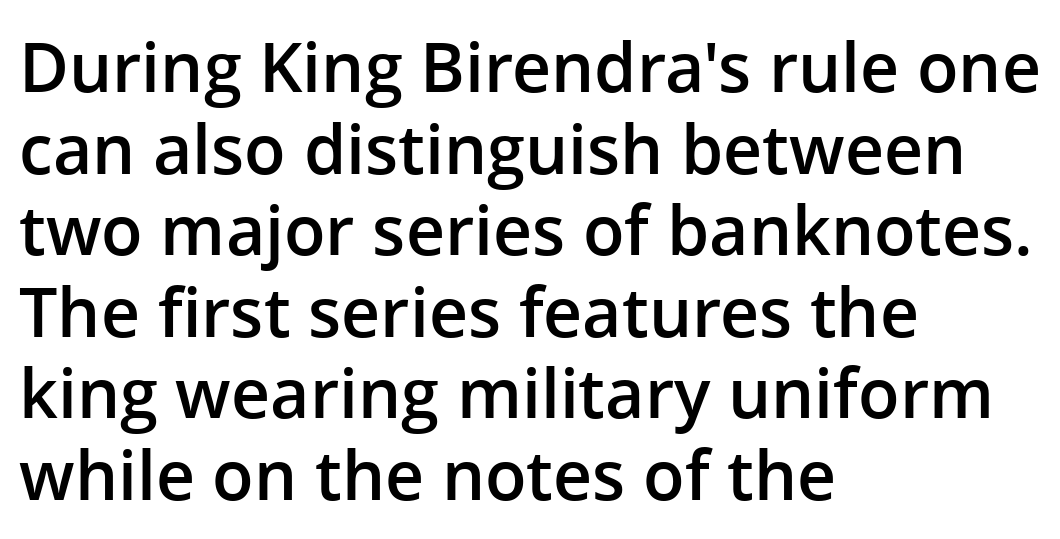
Reading down the block, your eye returns to a fixed left position each line. Underline: absent. I'd call this a sans setting — the letters go barefoot. The type is set solid horizontally, with unmodified tracking. Is there any slant? The stems are plumb. Stems and bowls a touch heavier than normal — semibold.
